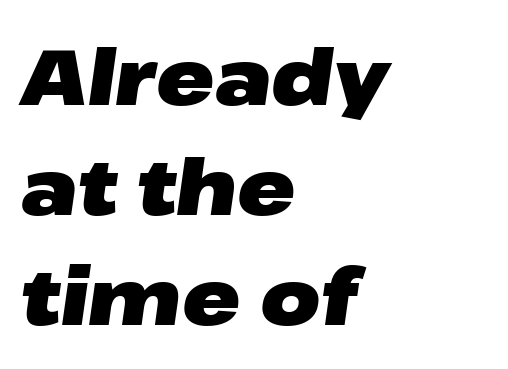
{"italic": "yes", "lean": "right", "slant_degrees": 8, "bold": "yes", "weight": "heavy", "width": "wide", "stroke_contrast": "low", "x_height": "medium", "monospaced": "no", "underline": "no", "align": "left", "line_spacing": "normal", "line_spacing_ratio": 1.41, "letter_spacing": "normal", "letter_spacing_em": 0.0, "glyph_px": 78}
